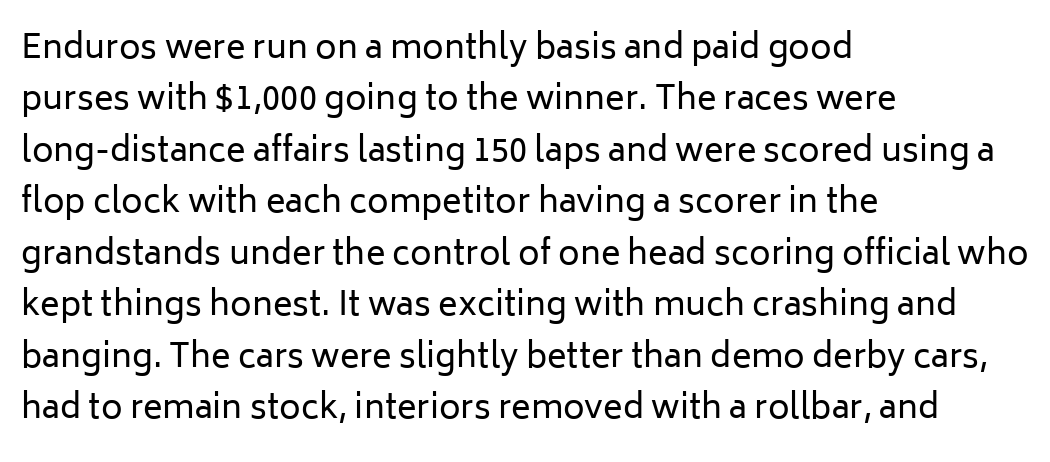
Q: Is the text bold? A: No.
Q: Is the text italic (slanted)? A: No, it is upright.
Q: Is the typeface a serif or a sans-serif typeface? A: Sans-serif.
Q: Is the text underlined? A: No.
Q: How is the paragraph aligned? A: Left-aligned.
Q: Is the spacing between letters normal or unusually wide? A: Normal.
Q: Is the spacing between lines tight, normal or loose? A: Normal.
Q: Width (condensed, normal, or wide)? A: Normal.
Q: Stroke contrast? A: Low.
Q: x-height? A: Medium.
Q: Monospaced? A: No.
